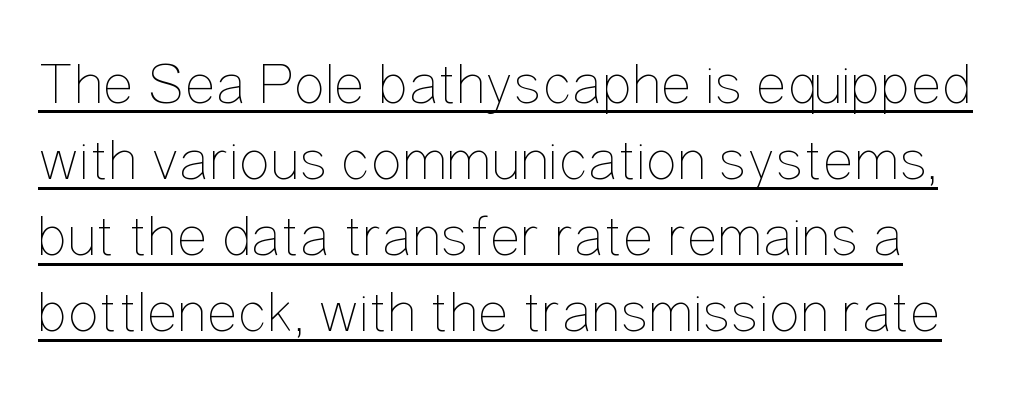
Between one letter and the next there's only the usual sliver of space. Unbolded letterforms with no extra heft. Is this a fixed-width face? No — the glyphs have proportional, varying widths. Do the letters lean? They stand straight. One glance says typical: line gaps are just what's usual. Is there an underline? Yes — a line sits under the letters.
